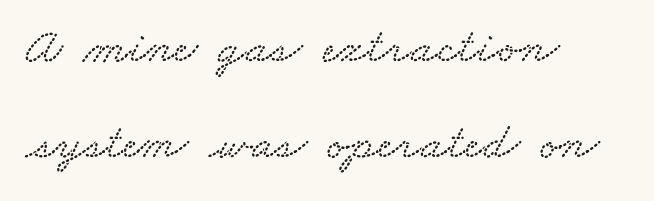
{"width": "wide", "stroke_contrast": "low", "x_height": "small", "monospaced": "no", "underline": "no", "align": "left", "line_spacing_ratio": 1.89, "letter_spacing": "normal", "letter_spacing_em": 0.0, "glyph_px": 51}
